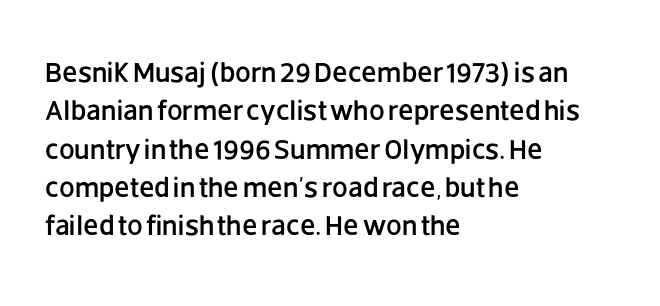
Each letter's strokes conclude bluntly, with no projecting serifs. When letters stand straight like this, we call the style roman or upright. The text block is weighted toward the left margin, trailing off unevenly rightward. The rows are spaced the way most documents space them. In terms of letterspacing, this is plain default setting. You could not count columns in this text — the font is proportionally spaced.
